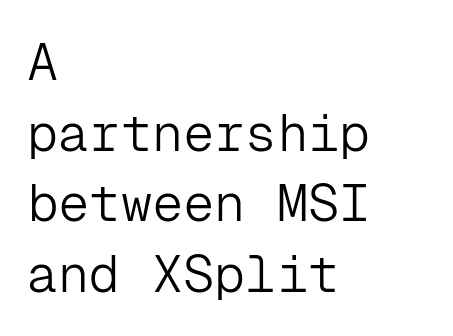
This is roman type, the default non-slanted kind. The letters sit at their default tracking, neither squeezed nor spread. Leading matches the norm, producing a regular column. A classic flush-left, rag-right setting is used for this passage. You could count columns in this text — the font is strictly monospaced. The string is rendered with underlining switched off.
